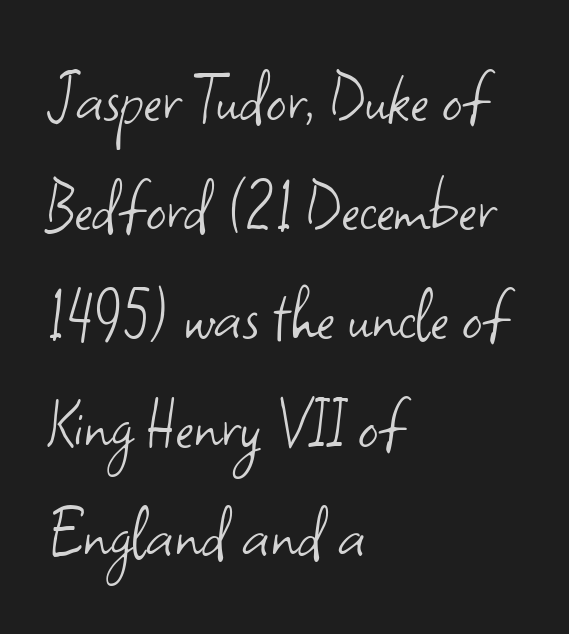
{"serif": "no", "bold": "no", "weight": "light", "width": "normal", "stroke_contrast": "low", "x_height": "small", "monospaced": "no", "underline": "no", "align": "left", "line_spacing": "normal", "line_spacing_ratio": 1.38, "letter_spacing": "normal", "letter_spacing_em": 0.0, "glyph_px": 79}
